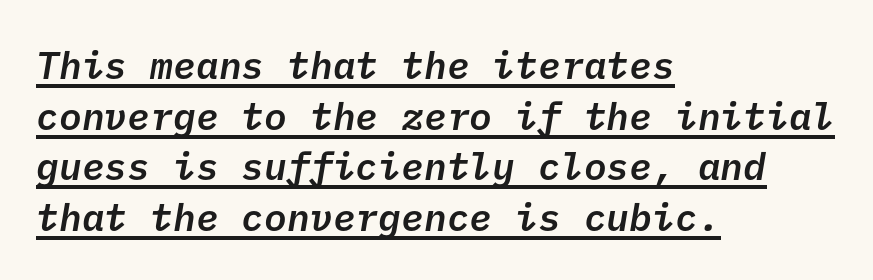
{"serif": "no", "bold": "semi", "weight": "semibold", "width": "normal", "stroke_contrast": "low", "x_height": "medium", "underline": "yes", "align": "left", "line_spacing": "normal", "line_spacing_ratio": 1.33, "letter_spacing": "normal", "letter_spacing_em": 0.0, "glyph_px": 38}
